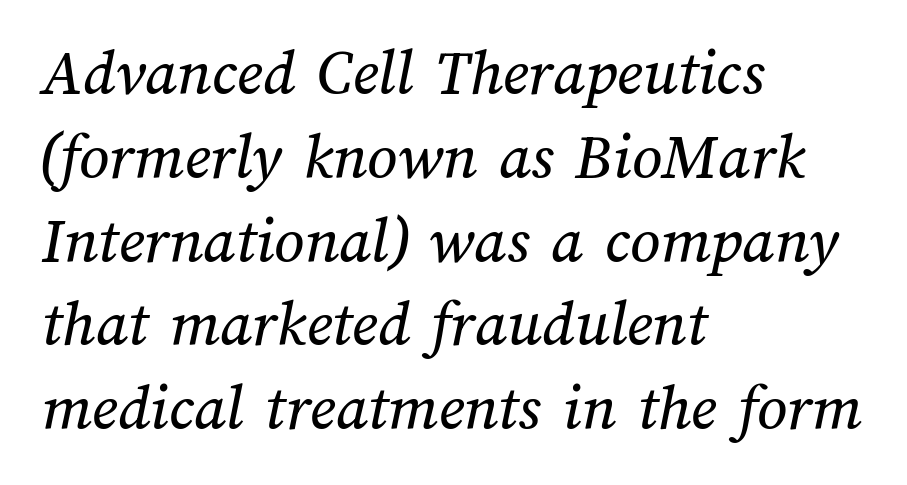
The paragraph has a hard left edge and a soft right edge. Descenders are the only things crossing below the line. The horizontal fit of the characters is conventional and even. The rendering uses natural spacing where letterforms have individual widths. Quick note: interline space is typical.
